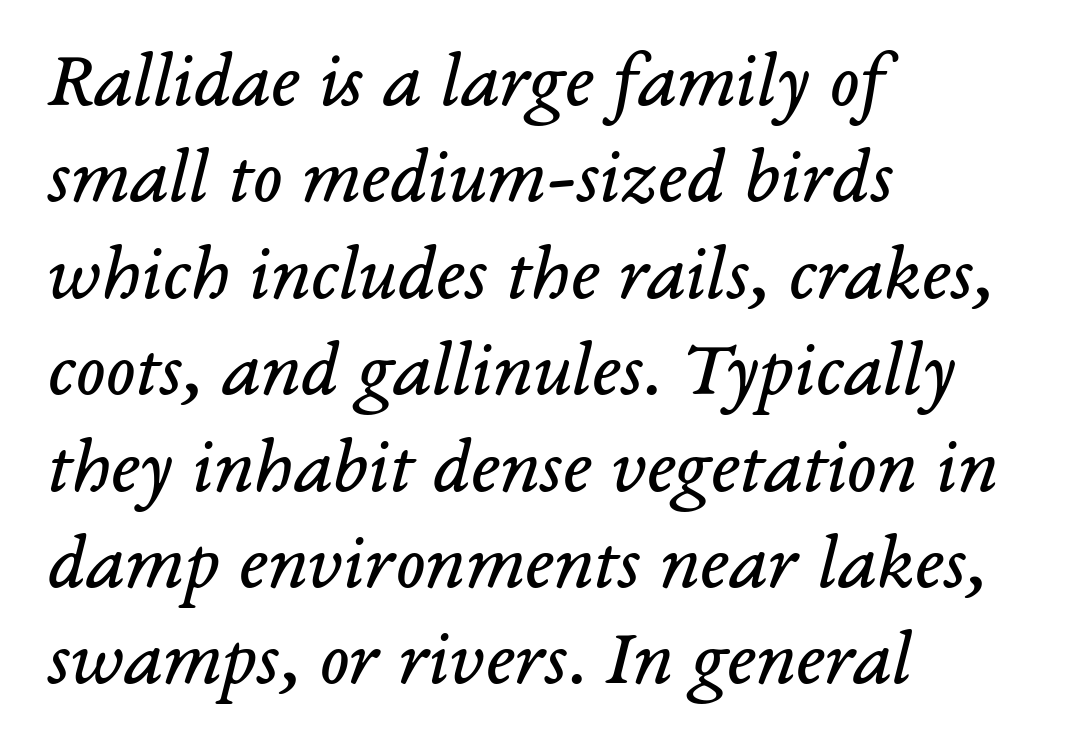
Q: Is the text bold? A: No.
Q: Is the text italic (slanted)? A: Yes, it leans right by about 14 degrees.
Q: Is the typeface a serif or a sans-serif typeface? A: Serif.
Q: Is the text underlined? A: No.
Q: How is the paragraph aligned? A: Left-aligned.
Q: Is the spacing between letters normal or unusually wide? A: Normal.
Q: Width (condensed, normal, or wide)? A: Normal.
Q: Stroke contrast? A: Low.
Q: x-height? A: Medium.
Q: Monospaced? A: No.
